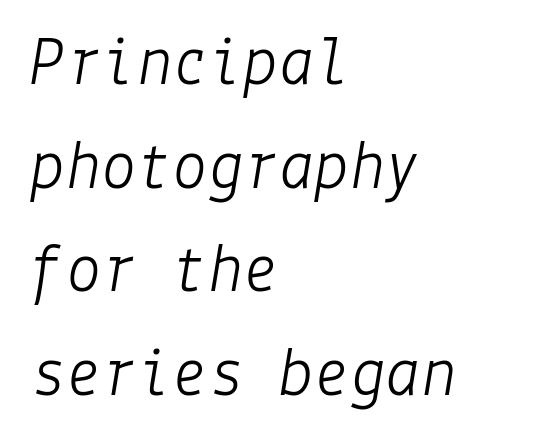
The image shows 71 px light type, italic (leaning right); set left-aligned, normal line spacing (1.46x), normal letter spacing, not underlined; low stroke contrast and a medium x-height.
